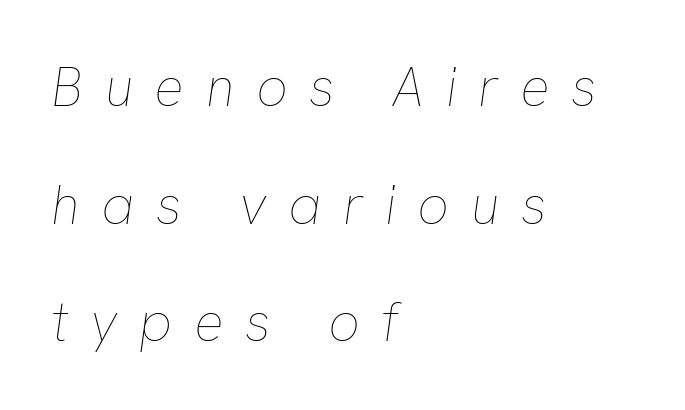
The image shows 55 px thin type, italic (leaning right); set left-aligned, loose line spacing (2.14x), unusually wide letter spacing (+0.39 em), not underlined; low stroke contrast and a medium x-height.
